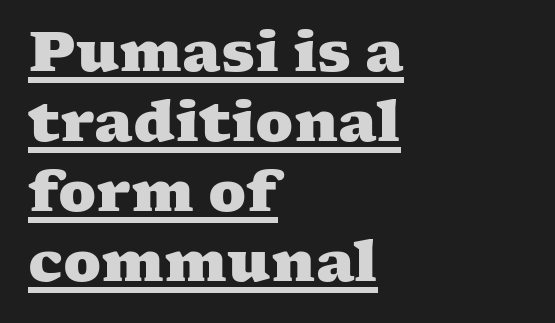
The image shows 56 px heavy, wide serif type; set left-aligned, normal line spacing (1.25x), normal letter spacing, underlined; medium stroke contrast and a medium x-height.
